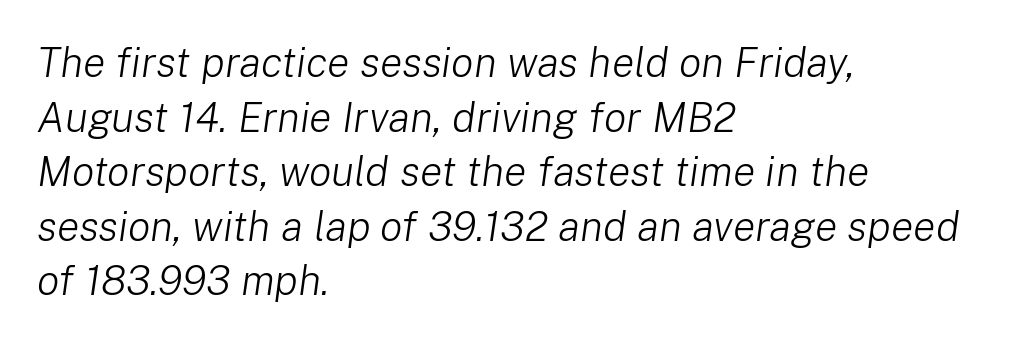
The image shows 42 px light type, italic (leaning right); set left-aligned, normal line spacing (1.3x), normal letter spacing, not underlined; low stroke contrast and a medium x-height.
